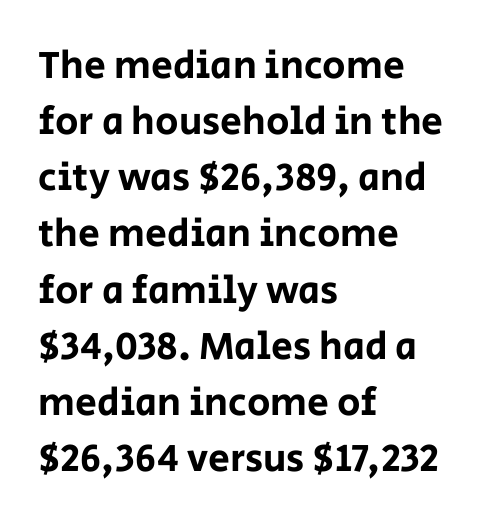
The image shows 39 px sans-serif type, upright; set left-aligned, normal line spacing (1.44x), normal letter spacing, not underlined; low stroke contrast and a large x-height.
